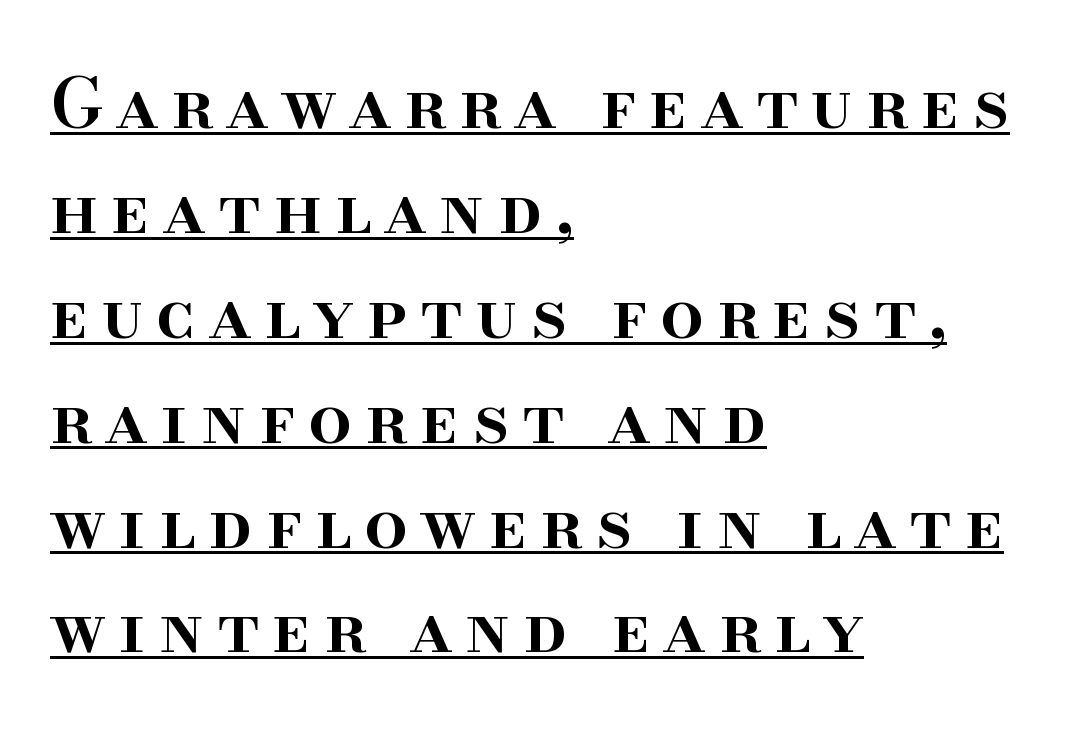
The image shows 69 px semibold serif type, upright; set left-aligned, normal line spacing (1.52x), underlined; high stroke contrast and a small x-height.
